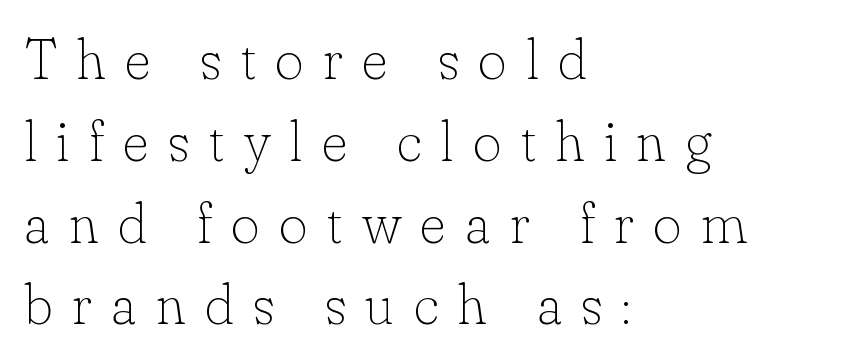
Q: Is the text bold? A: No.
Q: Is the text italic (slanted)? A: No, it is upright.
Q: Is the typeface a serif or a sans-serif typeface? A: Serif.
Q: Is the text underlined? A: No.
Q: How is the paragraph aligned? A: Left-aligned.
Q: Is the spacing between letters normal or unusually wide? A: Unusually wide.
Q: Is the spacing between lines tight, normal or loose? A: Normal.
Q: Width (condensed, normal, or wide)? A: Normal.
Q: Stroke contrast? A: Low.
Q: x-height? A: Small.
Q: Monospaced? A: No.
